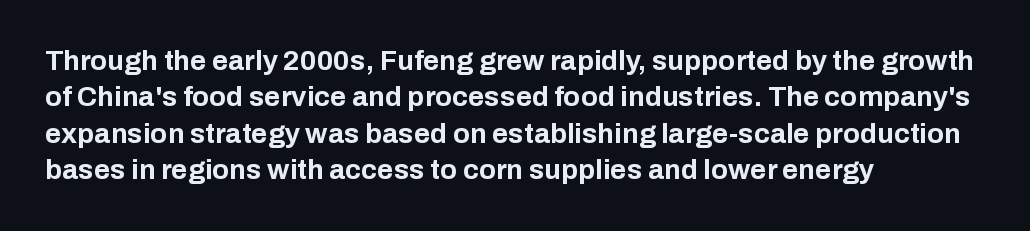
The image shows 28 px bold sans-serif type, upright; set left-aligned, normal line spacing (1.3x), normal letter spacing, not underlined; low stroke contrast and a medium x-height.
